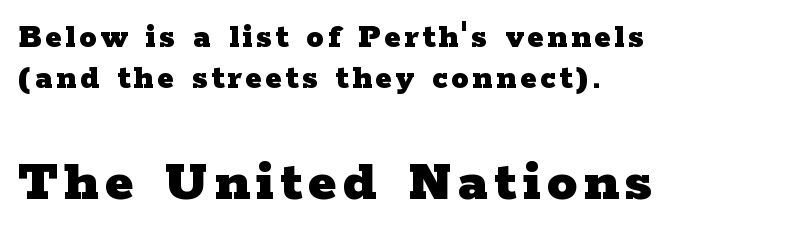
{"serif": "yes", "italic": "no", "bold": "yes", "weight": "heavy", "width": "wide", "stroke_contrast": "low", "x_height": "medium", "monospaced": "no", "underline": "no", "align": "left", "line_spacing_ratio": 1.18, "larger_block": "second", "size_ratio": 1.74, "glyph_px": 61}
